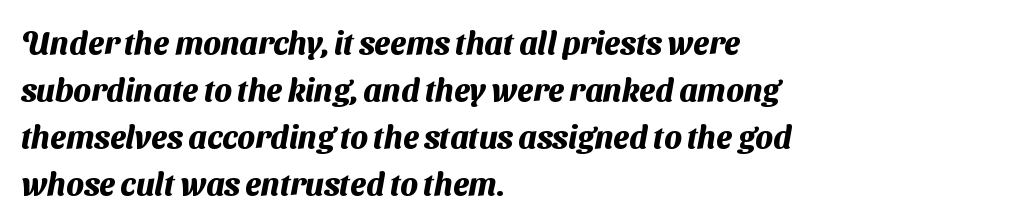
{"serif": "no", "bold": "yes", "weight": "heavy", "width": "normal", "stroke_contrast": "medium", "x_height": "medium", "monospaced": "no", "underline": "no", "align": "left", "line_spacing": "normal", "line_spacing_ratio": 1.47, "letter_spacing": "normal", "letter_spacing_em": 0.0, "glyph_px": 32}
